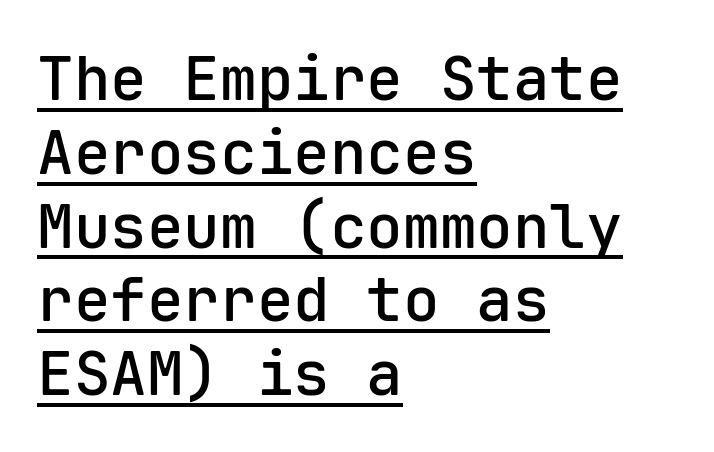
Q: Is the text bold? A: Semi-bold.
Q: Is the text italic (slanted)? A: No, it is upright.
Q: Is the typeface a serif or a sans-serif typeface? A: Sans-serif.
Q: Is the text underlined? A: Yes.
Q: How is the paragraph aligned? A: Left-aligned.
Q: Is the spacing between letters normal or unusually wide? A: Normal.
Q: Width (condensed, normal, or wide)? A: Normal.
Q: Stroke contrast? A: Low.
Q: x-height? A: Medium.
Q: Monospaced? A: Yes.
